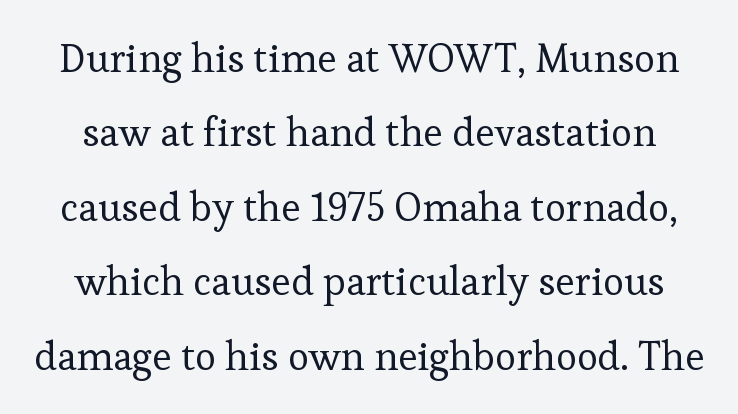
Honestly, the letter spacing is just normal — you wouldn't notice it. Note: serifs present on the glyphs. The typesetting does not lean heavy: it is not bold. The specimen omits any rule beneath the text block's lines.
